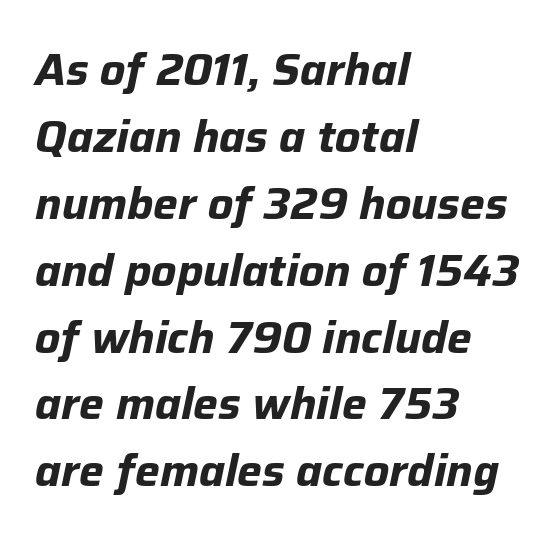
Q: Is the text bold? A: Yes.
Q: Is the text italic (slanted)? A: Yes, it leans right by about 12 degrees.
Q: Is the text underlined? A: No.
Q: How is the paragraph aligned? A: Left-aligned.
Q: Is the spacing between letters normal or unusually wide? A: Normal.
Q: Is the spacing between lines tight, normal or loose? A: Normal.
Q: Width (condensed, normal, or wide)? A: Normal.
Q: Stroke contrast? A: Low.
Q: x-height? A: Medium.
Q: Monospaced? A: No.
